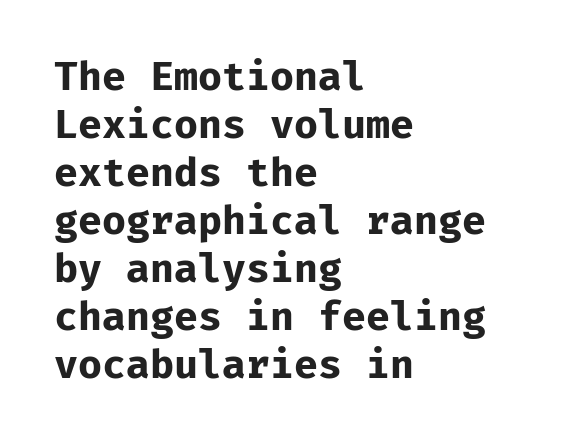
The image shows 39 px bold sans-serif type, upright, monospaced; set left-aligned, line spacing 1.23x, normal letter spacing, not underlined; low stroke contrast and a medium x-height.
